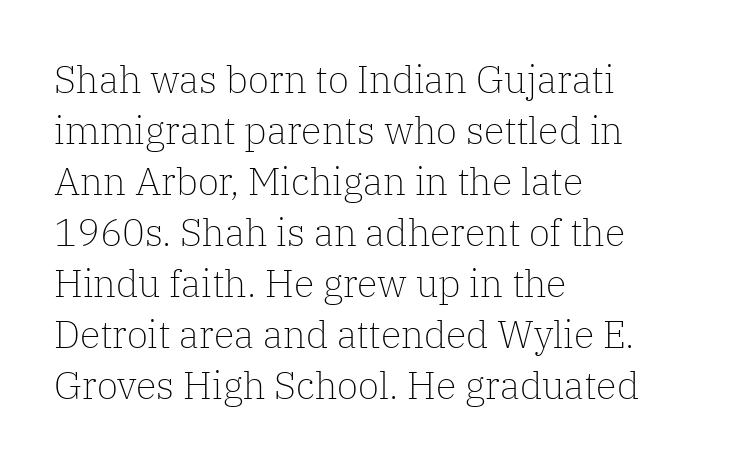
The image shows 38 px light serif type, upright; set left-aligned, normal line spacing (1.34x), normal letter spacing, not underlined; low stroke contrast and a medium x-height.
